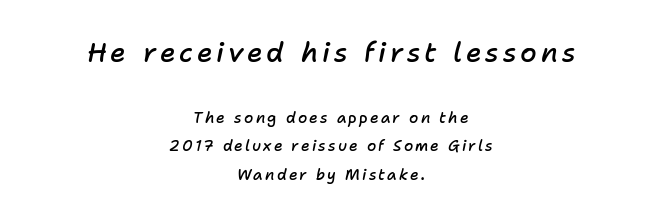
Q: Is the text bold? A: Semi-bold.
Q: Is the text italic (slanted)? A: Yes, it leans right by about 11 degrees.
Q: Is the text underlined? A: No.
Q: How is the paragraph aligned? A: Centered.
Q: Is the spacing between lines tight, normal or loose? A: Loose.
Q: Which block of text is set in a larger size, the first (top) or the second (bottom)? A: The first (top) one.
